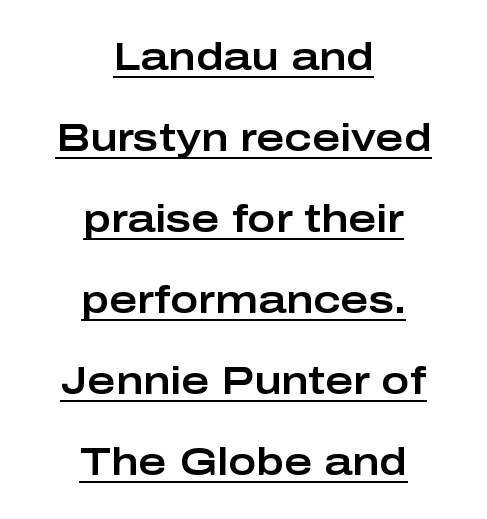
{"serif": "no", "italic": "no", "width": "wide", "stroke_contrast": "low", "x_height": "medium", "monospaced": "no", "underline": "yes", "align": "center", "line_spacing": "loose", "line_spacing_ratio": 2.13, "letter_spacing": "normal", "letter_spacing_em": 0.0, "glyph_px": 38}
